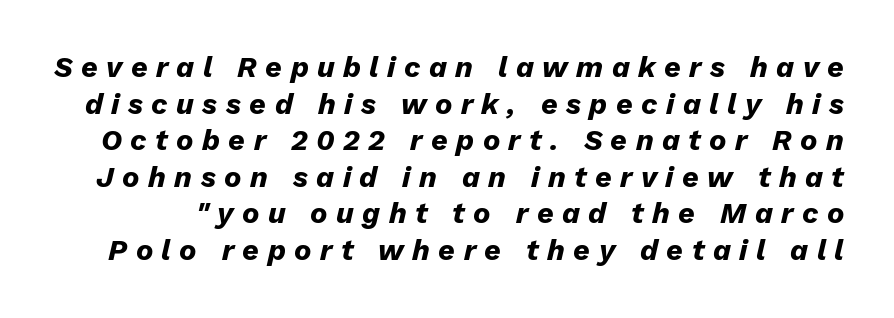
{"italic": "yes", "lean": "right", "slant_degrees": 13, "bold": "yes", "weight": "heavy", "width": "normal", "stroke_contrast": "low", "x_height": "medium", "monospaced": "no", "underline": "no", "line_spacing": "normal", "line_spacing_ratio": 1.26, "letter_spacing": "wide", "letter_spacing_em": 0.29, "glyph_px": 29}
